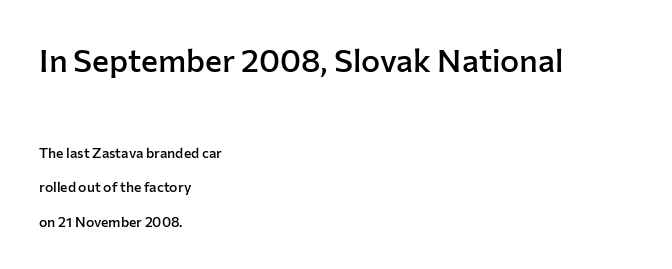
The image shows 32 px semibold sans-serif type, upright; set left-aligned, loose line spacing (2.45x), normal letter spacing, not underlined; the first (top) block is 2.29x larger; low stroke contrast and a medium x-height.
